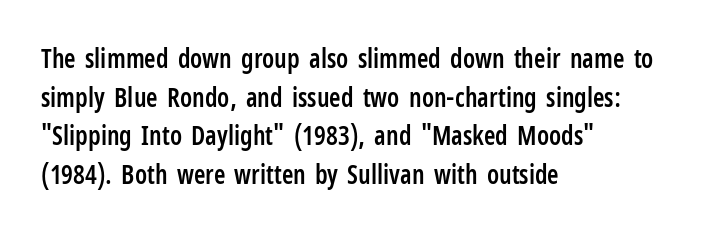
What stands out about the letter spacing? Nothing — it is the standard amount. Where is the straight margin? On the left. The glyphs are unaccompanied by any horizontal stroke below them. Is there any slant? The stems are plumb. The leading is moderate, giving the passage an even texture.
